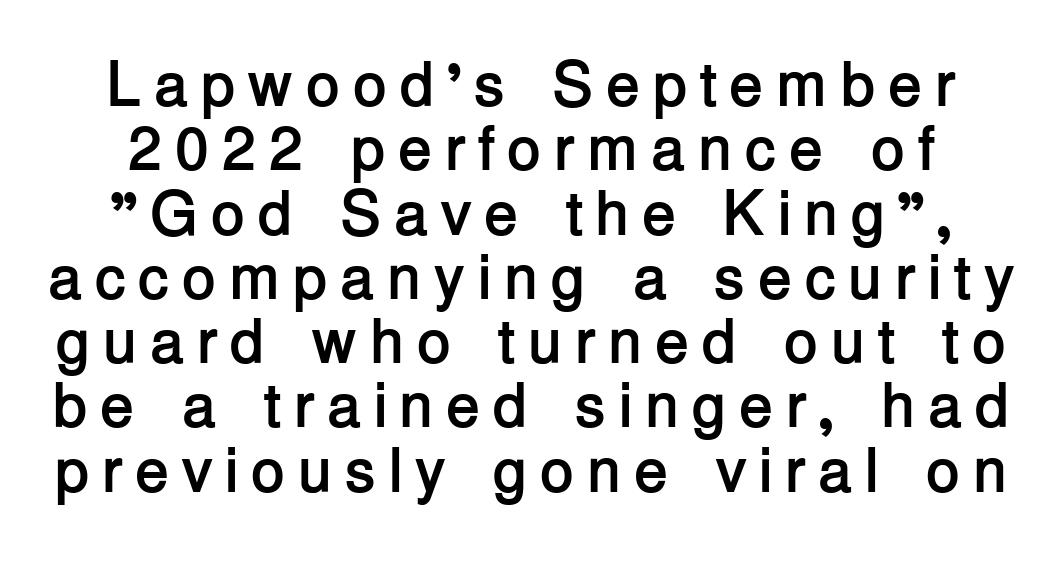
Q: Is the text bold? A: Yes.
Q: Is the text italic (slanted)? A: No, it is upright.
Q: Is the typeface a serif or a sans-serif typeface? A: Sans-serif.
Q: Is the text underlined? A: No.
Q: Is the spacing between lines tight, normal or loose? A: Tight.
Q: Width (condensed, normal, or wide)? A: Normal.
Q: Stroke contrast? A: Low.
Q: x-height? A: Medium.
Q: Monospaced? A: No.
